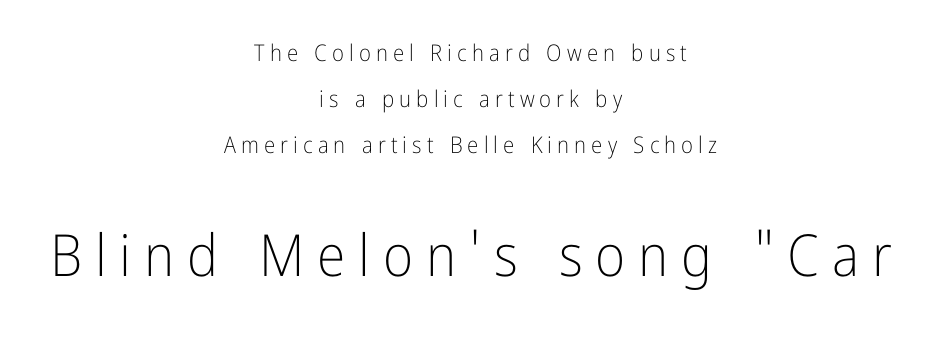
The image shows 58 px light, condensed sans-serif type, upright; set centered, loose line spacing (2.0x), unusually wide letter spacing (+0.22 em), not underlined; the second (bottom) block is 2.52x larger; low stroke contrast and a medium x-height.
